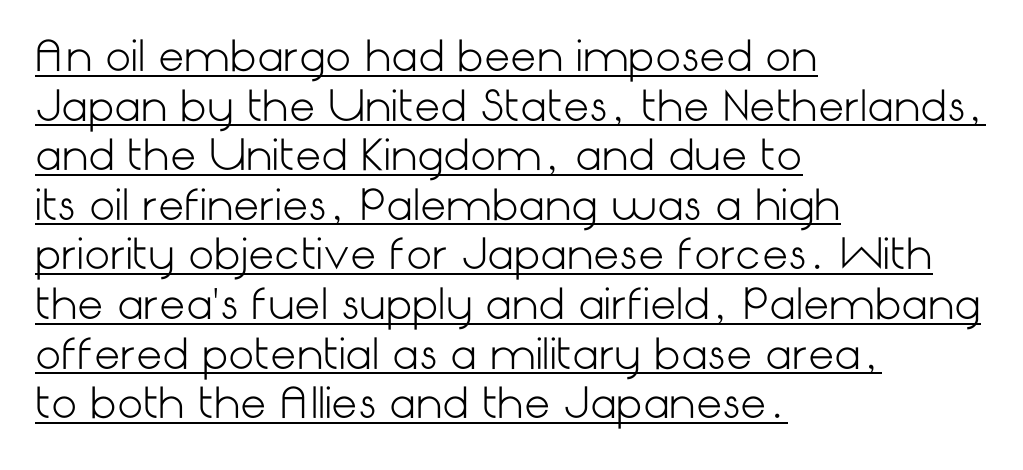
{"serif": "no", "italic": "no", "bold": "no", "weight": "light", "width": "normal", "stroke_contrast": "low", "x_height": "medium", "underline": "yes", "align": "left", "line_spacing_ratio": 1.21, "letter_spacing": "normal", "letter_spacing_em": 0.0, "glyph_px": 41}
